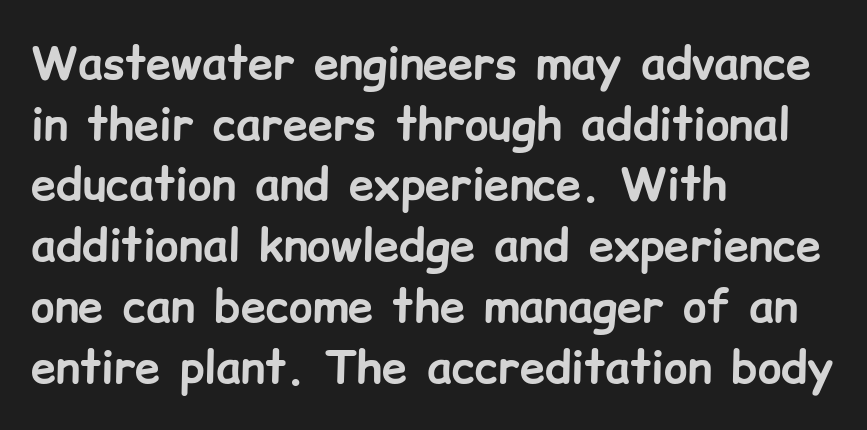
{"serif": "no", "italic": "no", "bold": "yes", "weight": "bold", "width": "normal", "stroke_contrast": "low", "x_height": "medium", "monospaced": "no", "underline": "no", "align": "left", "line_spacing": "normal", "line_spacing_ratio": 1.35, "letter_spacing": "normal", "letter_spacing_em": 0.0, "glyph_px": 45}
